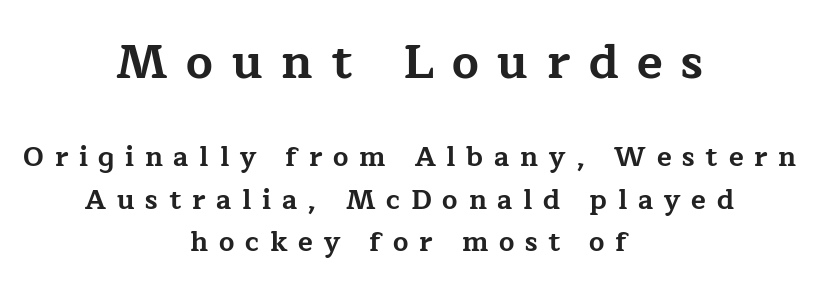
The image shows 47 px bold, wide serif type, upright; set centered, normal line spacing (1.57x), unusually wide letter spacing (+0.4 em), not underlined; the first (top) block is 1.74x larger; low stroke contrast and a medium x-height.
